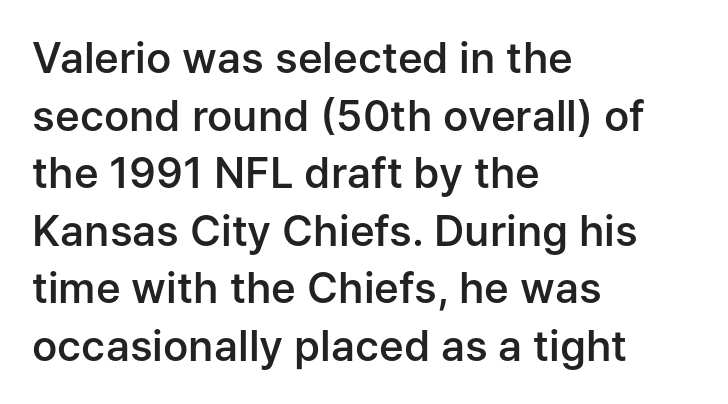
{"serif": "no", "italic": "no", "bold": "semi", "weight": "semibold", "width": "normal", "stroke_contrast": "low", "x_height": "medium", "monospaced": "no", "underline": "no", "align": "left", "line_spacing": "normal", "line_spacing_ratio": 1.37, "letter_spacing": "normal", "letter_spacing_em": 0.0, "glyph_px": 42}
